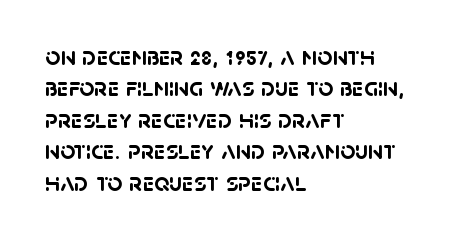
Q: Is the text bold? A: Yes.
Q: Is the text underlined? A: No.
Q: How is the paragraph aligned? A: Left-aligned.
Q: Is the spacing between letters normal or unusually wide? A: Normal.
